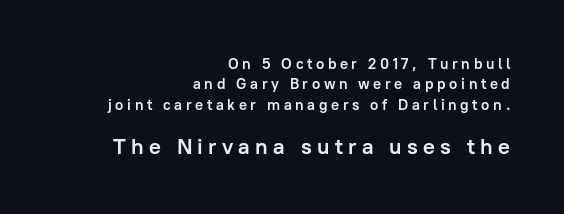
Q: Is the text bold? A: Yes.
Q: Is the text italic (slanted)? A: No, it is upright.
Q: Is the text underlined? A: No.
Q: How is the paragraph aligned? A: Right-aligned.
Q: Is the spacing between letters normal or unusually wide? A: Unusually wide.
Q: Is the spacing between lines tight, normal or loose? A: Normal.
Q: Which block of text is set in a larger size, the first (top) or the second (bottom)? A: The second (bottom) one.
